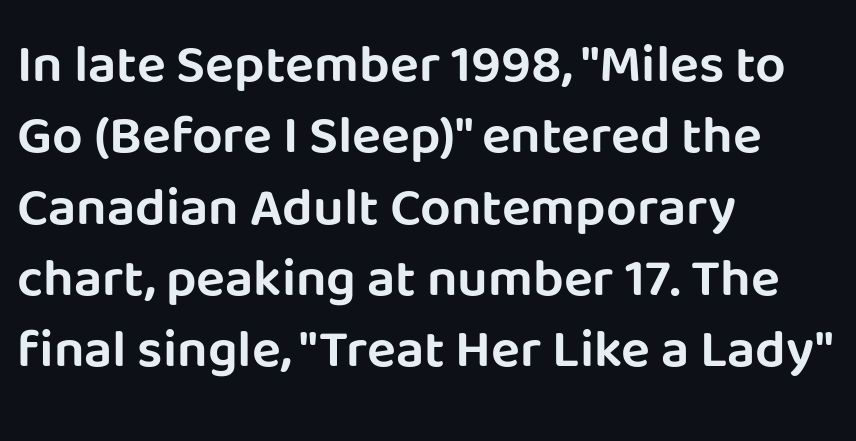
{"serif": "no", "italic": "no", "width": "normal", "stroke_contrast": "low", "x_height": "large", "monospaced": "no", "underline": "no", "align": "left", "line_spacing": "normal", "line_spacing_ratio": 1.32, "letter_spacing": "normal", "letter_spacing_em": 0.0, "glyph_px": 54}
